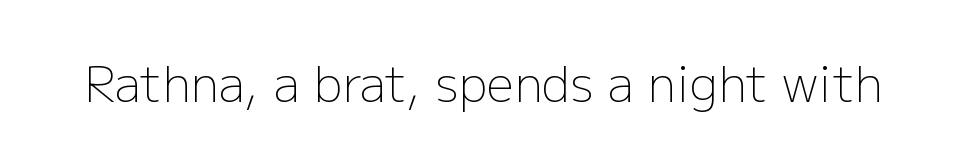
The image shows 48 px light sans-serif type, upright; set normal letter spacing, not underlined; low stroke contrast and a medium x-height.
